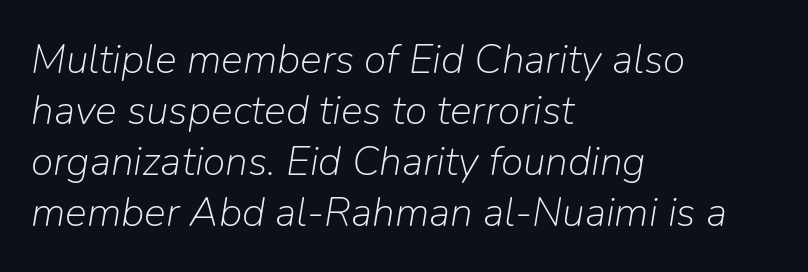
{"italic": "yes", "lean": "right", "slant_degrees": 9, "bold": "no", "weight": "light", "width": "normal", "stroke_contrast": "low", "x_height": "medium", "monospaced": "no", "underline": "no", "align": "left", "line_spacing_ratio": 1.24, "letter_spacing": "normal", "letter_spacing_em": 0.0, "glyph_px": 41}
